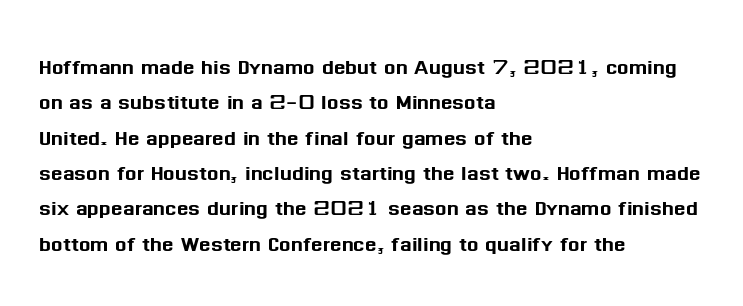
Q: Is the text italic (slanted)? A: No, it is upright.
Q: Is the text underlined? A: No.
Q: How is the paragraph aligned? A: Left-aligned.
Q: Is the spacing between letters normal or unusually wide? A: Normal.
Q: Is the spacing between lines tight, normal or loose? A: Normal.
